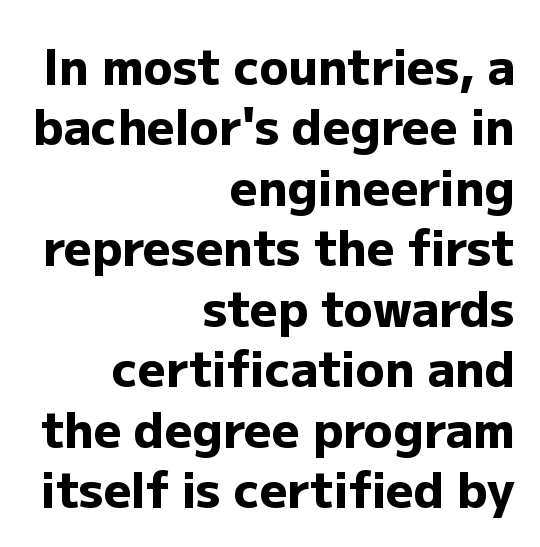
Unlike italic type, these characters show no tilt at all. Tracking here is standard; glyphs follow each other at the usual distance. You could not count columns in this text — the font is proportionally spaced. Every letter is thick-stroked: bold, no question. This rendering features lettering with no underline. Observe the absence of serifs on each vertical stroke in this sample.
